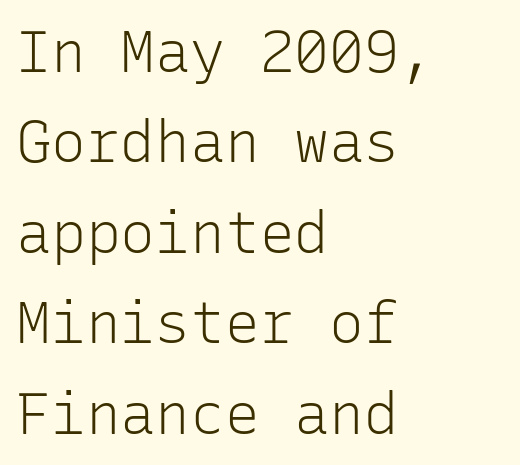
{"serif": "no", "italic": "no", "bold": "no", "weight": "light", "width": "normal", "stroke_contrast": "low", "x_height": "medium", "monospaced": "yes", "underline": "no", "align": "left", "line_spacing": "normal", "line_spacing_ratio": 1.56, "letter_spacing": "normal", "letter_spacing_em": 0.0, "glyph_px": 58}
